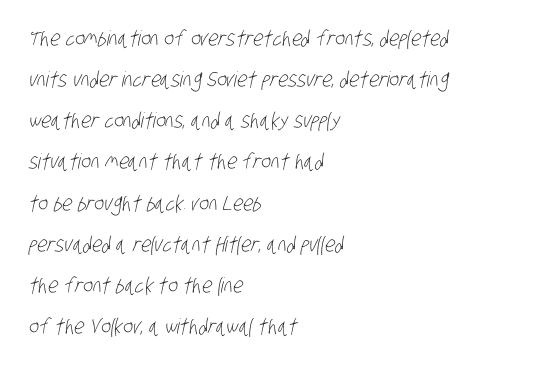
Q: Is the text bold? A: No.
Q: Is the text underlined? A: No.
Q: How is the paragraph aligned? A: Left-aligned.
Q: Is the spacing between letters normal or unusually wide? A: Normal.
Q: Is the spacing between lines tight, normal or loose? A: Loose.
